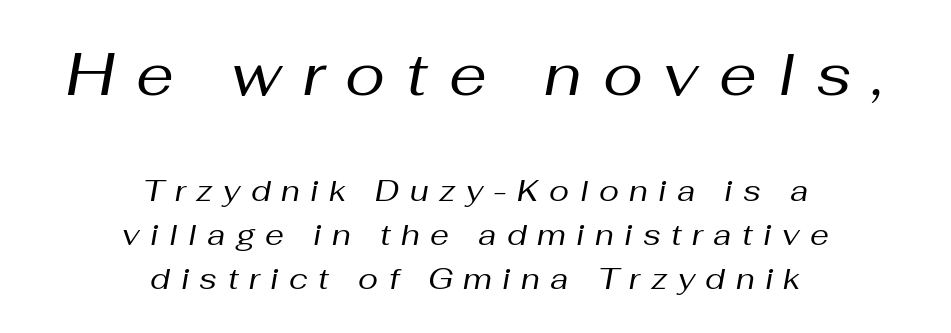
Q: Is the text bold? A: No.
Q: Is the text italic (slanted)? A: Yes, it leans right by about 10 degrees.
Q: Is the text underlined? A: No.
Q: How is the paragraph aligned? A: Centered.
Q: Is the spacing between letters normal or unusually wide? A: Unusually wide.
Q: Is the spacing between lines tight, normal or loose? A: Normal.
Q: Which block of text is set in a larger size, the first (top) or the second (bottom)? A: The first (top) one.
Q: Width (condensed, normal, or wide)? A: Normal.
Q: Stroke contrast? A: Medium.
Q: x-height? A: Medium.
Q: Monospaced? A: No.
